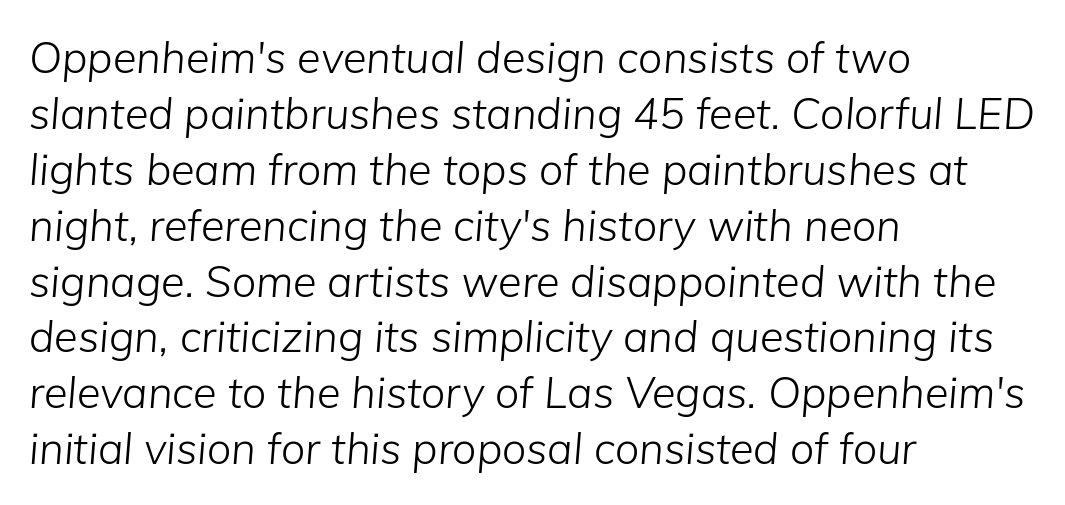
A typesetter would call this zero additional tracking. The baseline area is clear. The face used here is proportionally spaced, like ordinary book or web type. Horizontal alignment here is leftward, the default for most running prose.
